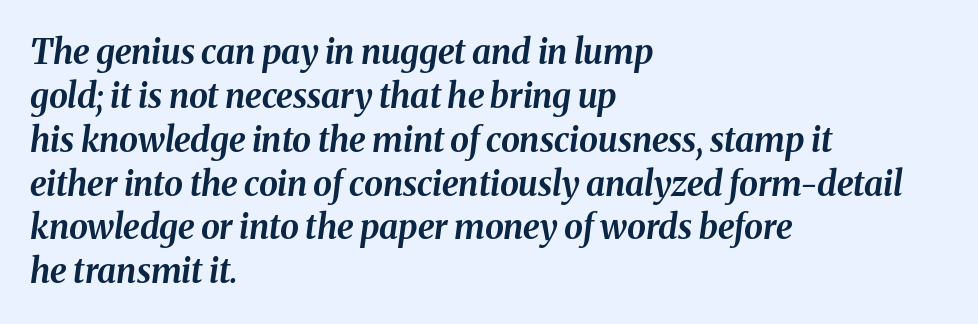
The image shows 34 px bold type, italic (leaning right); set left-aligned, normal line spacing (1.29x), normal letter spacing, not underlined; medium stroke contrast and a medium x-height.
